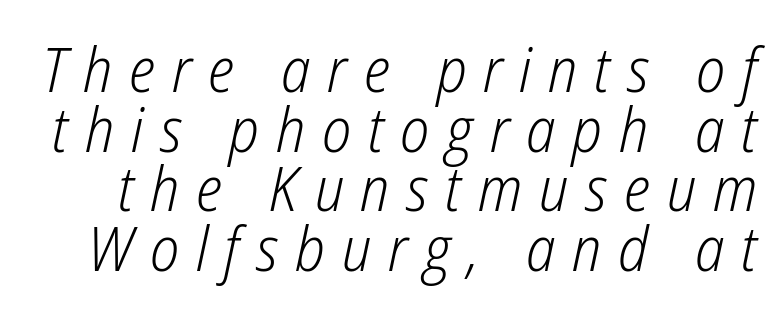
{"italic": "yes", "lean": "right", "slant_degrees": 12, "bold": "no", "weight": "light", "width": "condensed", "stroke_contrast": "low", "x_height": "medium", "monospaced": "no", "underline": "no", "line_spacing": "tight", "line_spacing_ratio": 0.96, "letter_spacing": "wide", "letter_spacing_em": 0.27, "glyph_px": 62}
